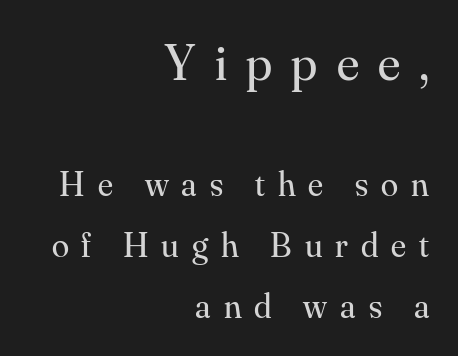
The image shows 52 px regular-weight serif type, upright; set right-aligned, line spacing 1.74x, unusually wide letter spacing (+0.37 em), not underlined; the first (top) block is 1.49x larger; medium stroke contrast and a small x-height.
